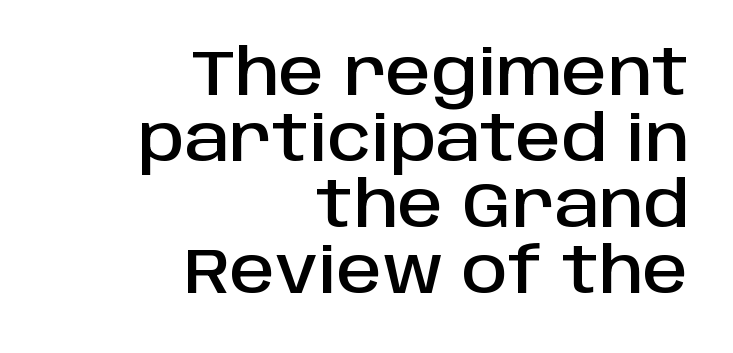
The line-height multiplier appears low, near solid setting. The letters stand upright; this is a roman face. The string is rendered with underlining switched off. Reading down the block, your eye finds every line finishing at a fixed right position. These lines are rendered in a variable-pitch font. Look at the tracking — it's just the regular setting, nothing added.
